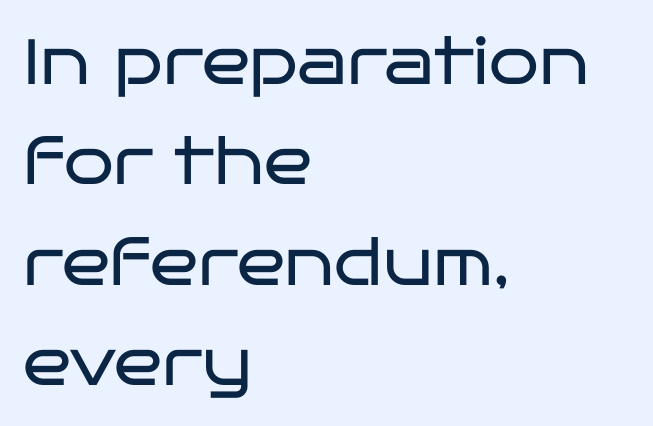
{"serif": "no", "italic": "no", "bold": "no", "weight": "regular", "width": "wide", "stroke_contrast": "low", "x_height": "large", "monospaced": "no", "underline": "no", "align": "left", "line_spacing": "normal", "line_spacing_ratio": 1.57, "letter_spacing": "normal", "letter_spacing_em": 0.0, "glyph_px": 64}
